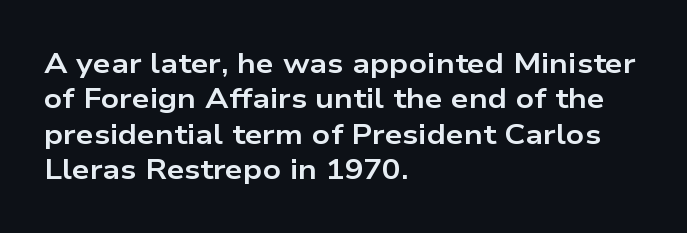
The rendering uses a moderate line-height, typical for paragraphs. A typesetter would call this proportional, since set widths differ per character. Glyph-to-glyph distance matches everyday printed text. Reading down the block, your eye returns to a fixed left position each line. Bold? Absolutely — the strokes are thick and heavy. Is there any slant? The stems are plumb.
